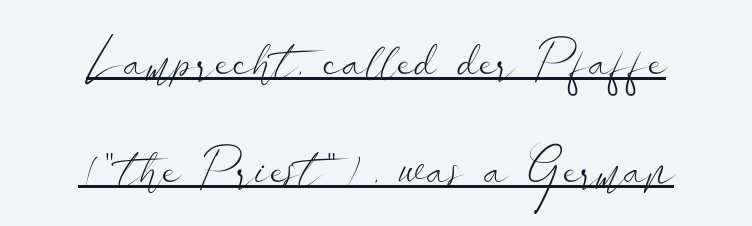
Q: Is the text bold? A: No.
Q: Is the text italic (slanted)? A: Yes.
Q: Is the typeface a serif or a sans-serif typeface? A: Sans-serif.
Q: Is the text underlined? A: Yes.
Q: Is the spacing between letters normal or unusually wide? A: Normal.
Q: Is the spacing between lines tight, normal or loose? A: Loose.
Q: Width (condensed, normal, or wide)? A: Wide.
Q: Stroke contrast? A: Low.
Q: x-height? A: Small.
Q: Monospaced? A: No.
